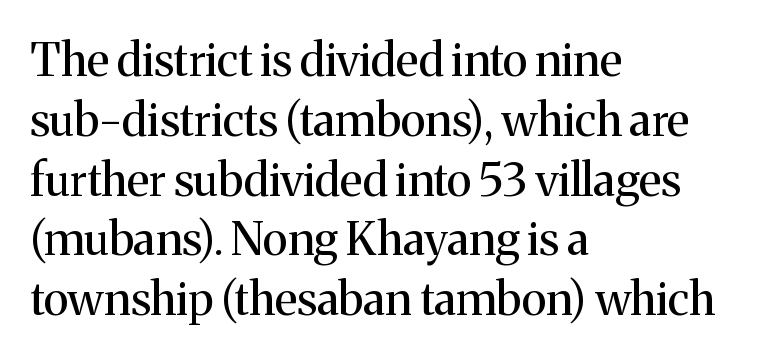
The image shows 46 px regular-weight serif type, upright; set left-aligned, normal line spacing (1.3x), normal letter spacing, not underlined; medium stroke contrast and a medium x-height.
